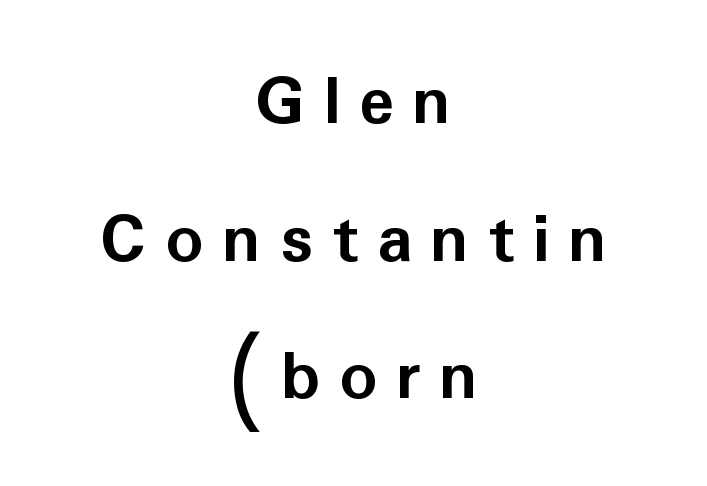
The image shows 74 px semibold sans-serif type, upright; set centered, line spacing 1.86x, unusually wide letter spacing (+0.25 em), not underlined; low stroke contrast and a medium x-height.
